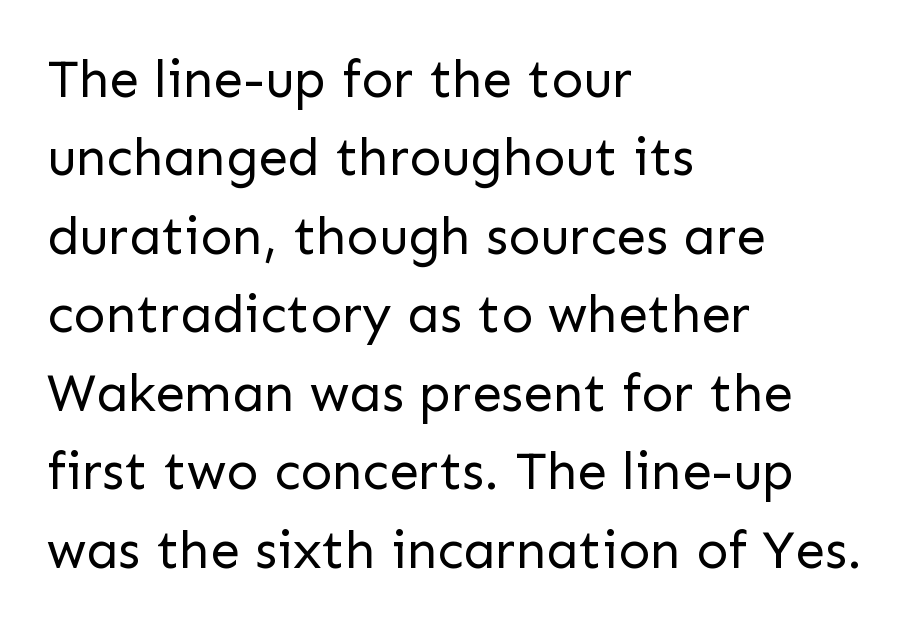
The image shows 53 px regular-weight sans-serif type, upright; set left-aligned, normal line spacing (1.48x), normal letter spacing, not underlined; low stroke contrast and a medium x-height.
